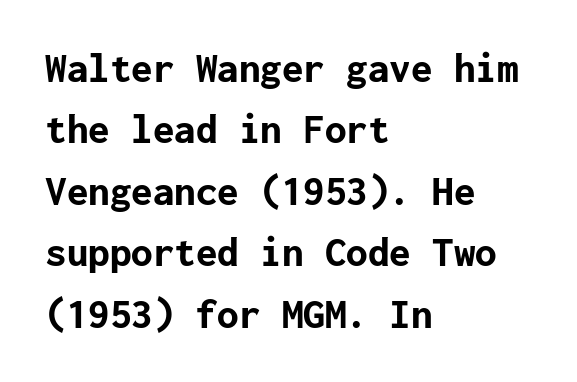
Q: Is the text bold? A: Yes.
Q: Is the text italic (slanted)? A: No, it is upright.
Q: Is the typeface a serif or a sans-serif typeface? A: Sans-serif.
Q: Is the text underlined? A: No.
Q: How is the paragraph aligned? A: Left-aligned.
Q: Is the spacing between letters normal or unusually wide? A: Normal.
Q: Is the spacing between lines tight, normal or loose? A: Normal.
Q: Width (condensed, normal, or wide)? A: Normal.
Q: Stroke contrast? A: Low.
Q: x-height? A: Medium.
